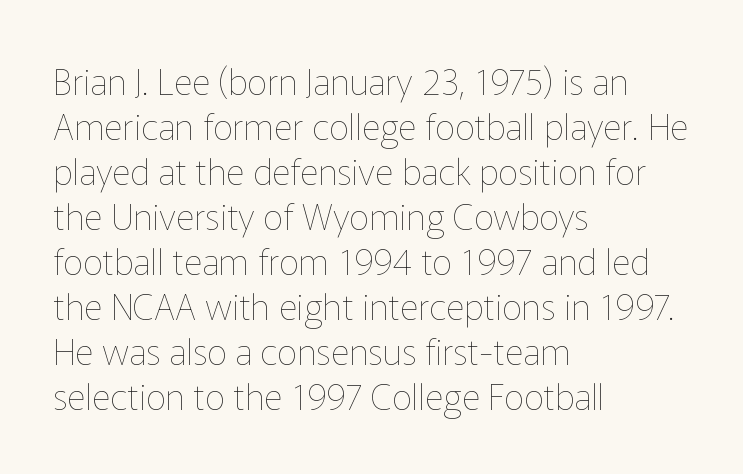
The image shows 36 px thin type, upright; set left-aligned, normal line spacing (1.25x), normal letter spacing, not underlined; low stroke contrast and a medium x-height.
